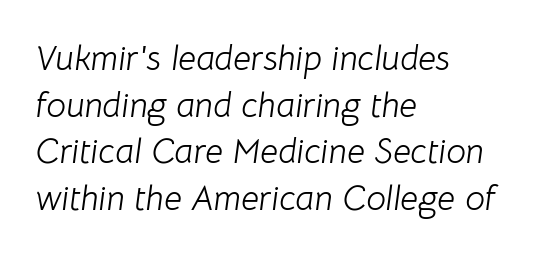
{"italic": "yes", "lean": "right", "slant_degrees": 8, "bold": "no", "weight": "light", "width": "normal", "stroke_contrast": "low", "x_height": "medium", "monospaced": "no", "underline": "no", "align": "left", "line_spacing": "normal", "line_spacing_ratio": 1.33, "letter_spacing": "normal", "letter_spacing_em": 0.0, "glyph_px": 35}
